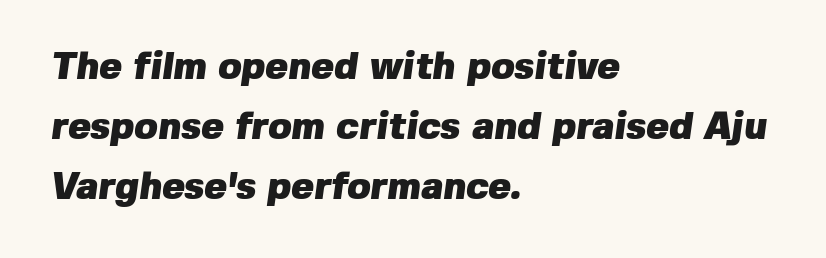
The image shows 38 px heavy sans-serif type; set left-aligned, normal line spacing (1.58x), normal letter spacing, not underlined; low stroke contrast and a medium x-height.
